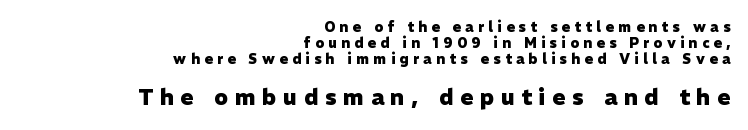
Q: Is the text bold? A: Yes.
Q: Is the text italic (slanted)? A: No, it is upright.
Q: Is the text underlined? A: No.
Q: How is the paragraph aligned? A: Right-aligned.
Q: Is the spacing between letters normal or unusually wide? A: Unusually wide.
Q: Is the spacing between lines tight, normal or loose? A: Tight.
Q: Which block of text is set in a larger size, the first (top) or the second (bottom)? A: The second (bottom) one.
